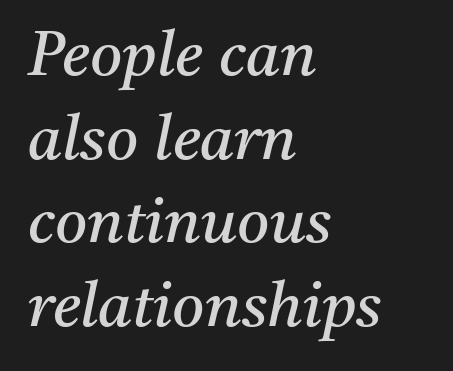
The image shows 62 px regular-weight serif type, italic (leaning right); set left-aligned, normal line spacing (1.35x), normal letter spacing, not underlined; medium stroke contrast and a medium x-height.
